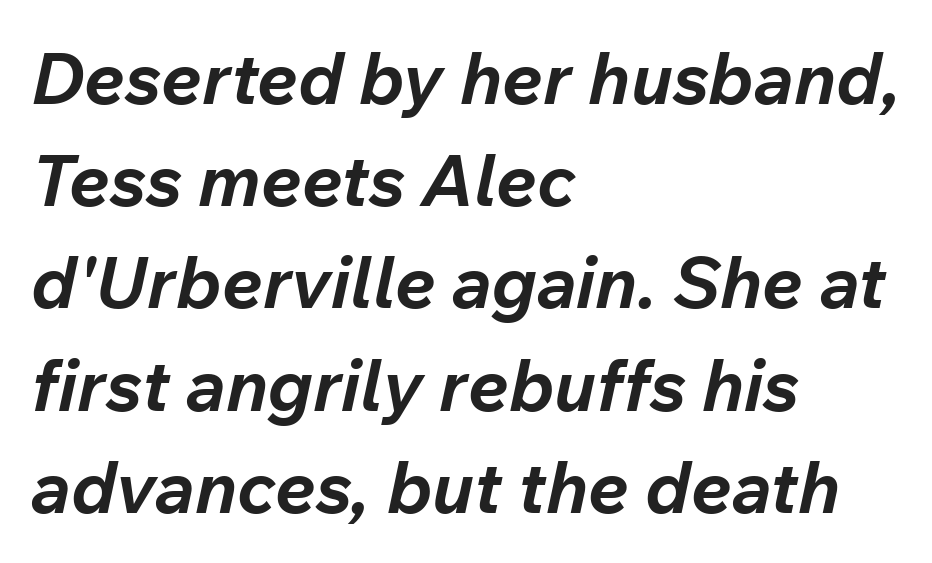
{"italic": "yes", "lean": "right", "slant_degrees": 12, "bold": "yes", "weight": "bold", "width": "normal", "stroke_contrast": "low", "x_height": "medium", "monospaced": "no", "underline": "no", "align": "left", "line_spacing": "normal", "line_spacing_ratio": 1.42, "letter_spacing": "normal", "letter_spacing_em": 0.0, "glyph_px": 72}
